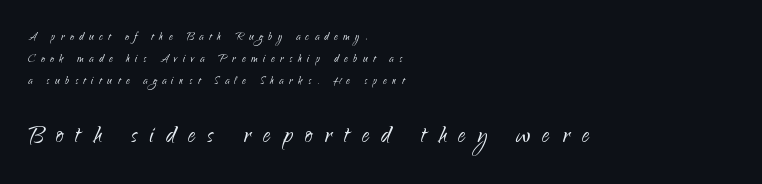
{"serif": "no", "bold": "no", "weight": "light", "width": "normal", "stroke_contrast": "low", "x_height": "small", "monospaced": "no", "underline": "no", "align": "left", "line_spacing": "normal", "line_spacing_ratio": 1.56, "letter_spacing": "wide", "letter_spacing_em": 0.41, "larger_block": "second", "size_ratio": 2.14, "glyph_px": 30}
